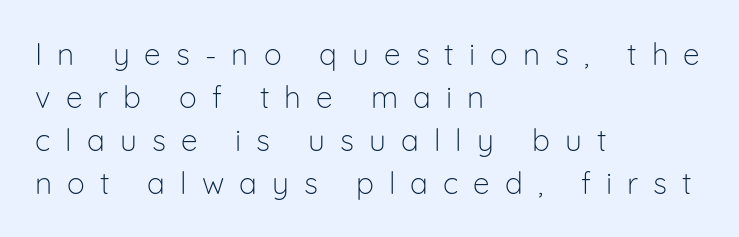
The letters are spread apart with noticeably loose tracking. In CSS terms this would be text-align: left. The passage shown stacks its lines at a standard gap. Looks like regular typesetting: each glyph gets only the width it needs.
